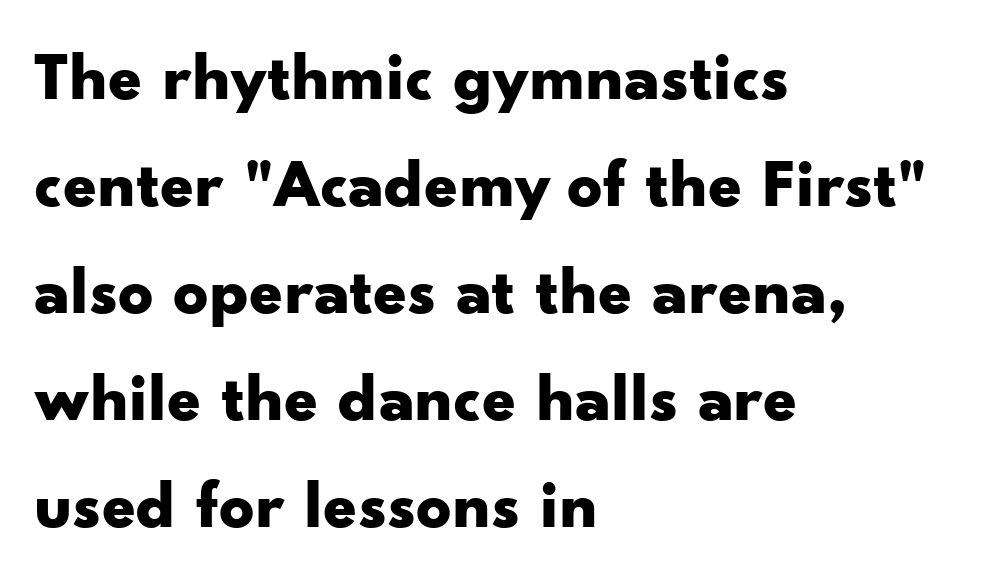
The rendering keeps characters at their native spacing. The space beneath each line is pristine and unruled. Weight: bold. The lines in this sample share a left origin and differ only in where they stop.
